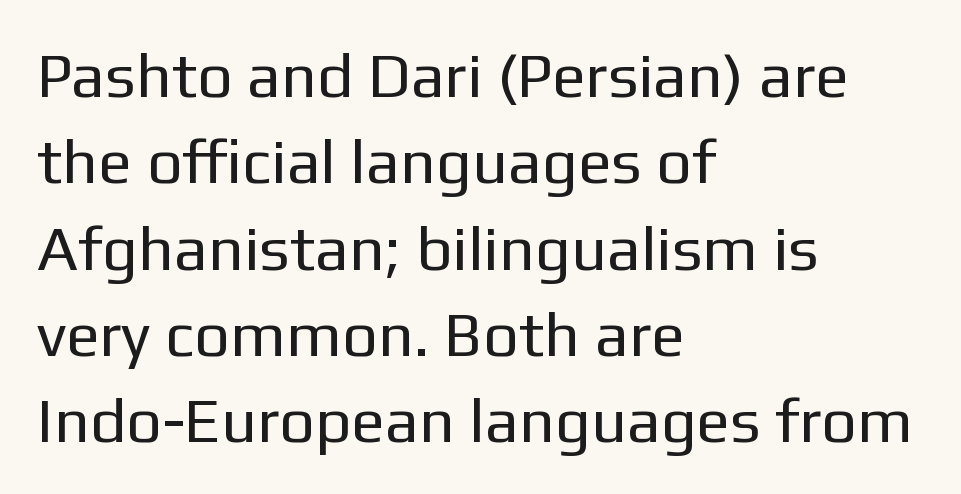
Q: Is the text bold? A: No.
Q: Is the text italic (slanted)? A: No, it is upright.
Q: Is the typeface a serif or a sans-serif typeface? A: Sans-serif.
Q: Is the text underlined? A: No.
Q: How is the paragraph aligned? A: Left-aligned.
Q: Is the spacing between letters normal or unusually wide? A: Normal.
Q: Is the spacing between lines tight, normal or loose? A: Normal.
Q: Width (condensed, normal, or wide)? A: Normal.
Q: Stroke contrast? A: Low.
Q: x-height? A: Medium.
Q: Monospaced? A: No.
